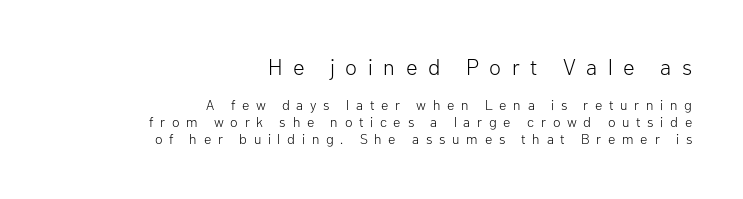
Q: Is the text bold? A: No.
Q: Is the text italic (slanted)? A: No, it is upright.
Q: Is the text underlined? A: No.
Q: How is the paragraph aligned? A: Right-aligned.
Q: Is the spacing between letters normal or unusually wide? A: Unusually wide.
Q: Which block of text is set in a larger size, the first (top) or the second (bottom)? A: The first (top) one.
